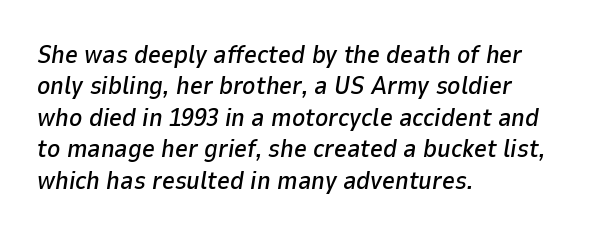
Q: Is the text italic (slanted)? A: Yes, it leans right by about 9 degrees.
Q: Is the text underlined? A: No.
Q: How is the paragraph aligned? A: Left-aligned.
Q: Is the spacing between letters normal or unusually wide? A: Normal.
Q: Is the spacing between lines tight, normal or loose? A: Normal.
